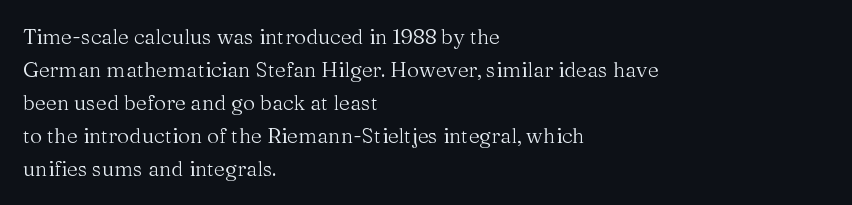
No italicization has been applied; the sample stays upright. This rendering features lettering with no underline. Summary of weight: not heavy and not bold. The typesetter chose a ragged-right arrangement here. The vertical gap from one line to the next is medium.
